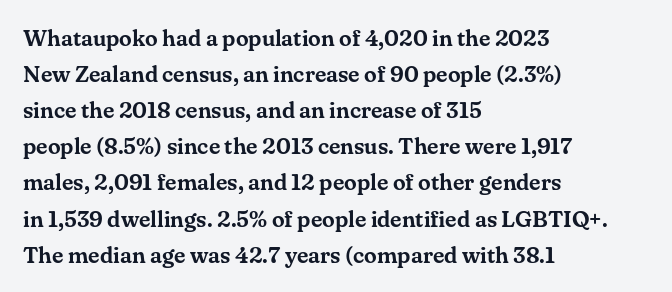
{"italic": "no", "underline": "no", "align": "left", "line_spacing": "normal", "line_spacing_ratio": 1.57, "letter_spacing": "normal", "letter_spacing_em": 0.0, "glyph_px": 23}
